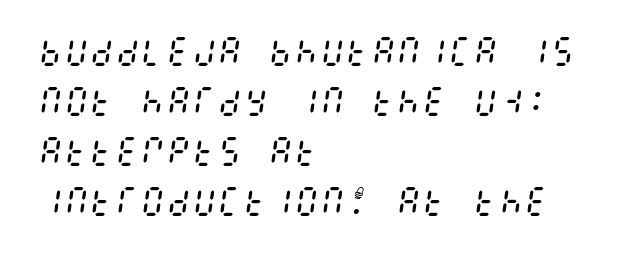
The image shows 32 px regular-weight, condensed type, italic (leaning right); set left-aligned, normal line spacing (1.56x), normal letter spacing, not underlined; medium stroke contrast and a large x-height.
